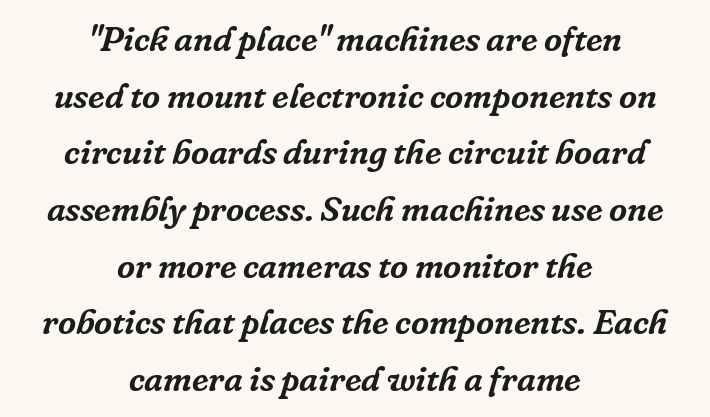
{"serif": "yes", "italic": "yes", "lean": "right", "slant_degrees": 16, "width": "normal", "stroke_contrast": "low", "x_height": "medium", "monospaced": "no", "underline": "no", "align": "center", "line_spacing": "normal", "line_spacing_ratio": 1.62, "letter_spacing": "normal", "letter_spacing_em": 0.0, "glyph_px": 35}
